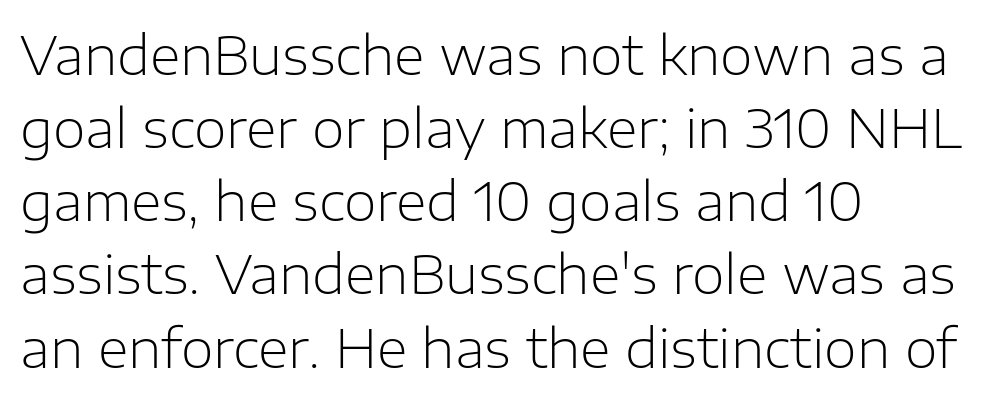
{"serif": "no", "italic": "no", "bold": "no", "weight": "light", "width": "normal", "stroke_contrast": "low", "x_height": "medium", "monospaced": "no", "underline": "no", "align": "left", "line_spacing": "normal", "line_spacing_ratio": 1.38, "letter_spacing": "normal", "letter_spacing_em": 0.0, "glyph_px": 53}
